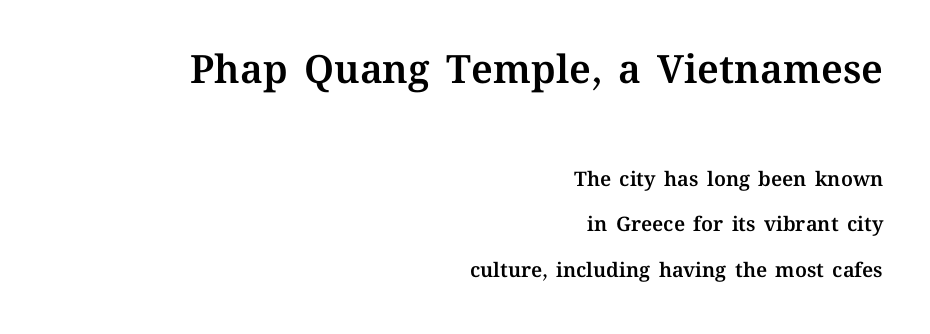
Q: Is the text italic (slanted)? A: No, it is upright.
Q: Is the text underlined? A: No.
Q: How is the paragraph aligned? A: Right-aligned.
Q: Is the spacing between letters normal or unusually wide? A: Normal.
Q: Is the spacing between lines tight, normal or loose? A: Loose.
Q: Which block of text is set in a larger size, the first (top) or the second (bottom)? A: The first (top) one.
Q: Width (condensed, normal, or wide)? A: Normal.
Q: Stroke contrast? A: Medium.
Q: x-height? A: Medium.
Q: Monospaced? A: No.
